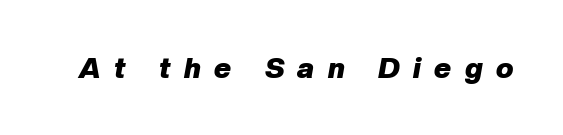
The image shows 29 px heavy type, italic (leaning right); set unusually wide letter spacing (+0.46 em), not underlined; low stroke contrast and a medium x-height.
